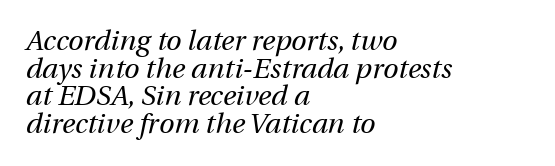
The image shows 28 px regular-weight type, italic (leaning right); set left-aligned, tight line spacing (0.99x), normal letter spacing, not underlined; medium stroke contrast and a medium x-height.
